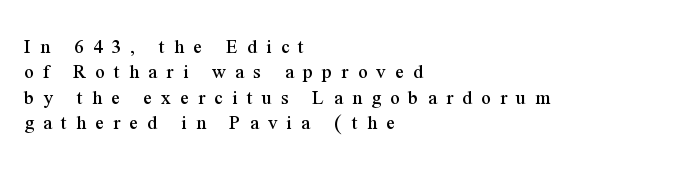
Q: Is the text italic (slanted)? A: No, it is upright.
Q: Is the text underlined? A: No.
Q: How is the paragraph aligned? A: Left-aligned.
Q: Is the spacing between letters normal or unusually wide? A: Unusually wide.
